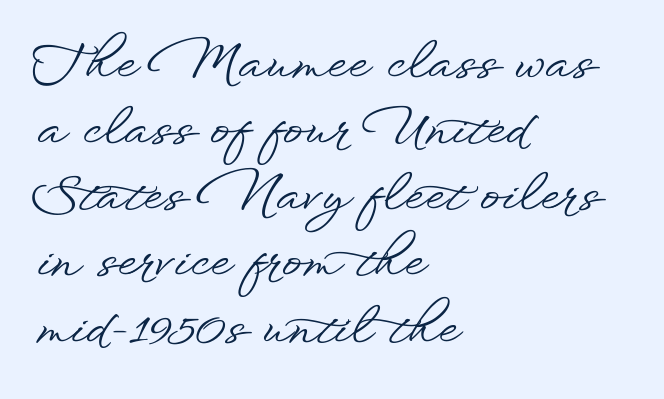
{"serif": "no", "width": "wide", "stroke_contrast": "low", "x_height": "small", "monospaced": "no", "underline": "no", "align": "left", "line_spacing": "normal", "line_spacing_ratio": 1.35, "letter_spacing": "normal", "letter_spacing_em": 0.0, "glyph_px": 49}
